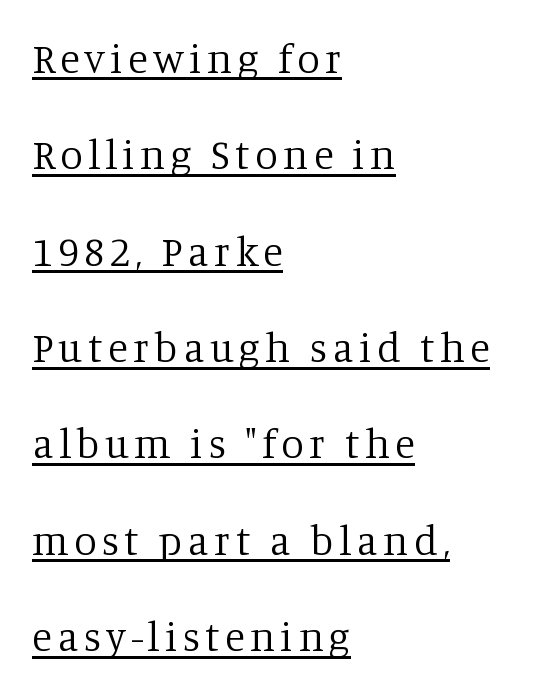
Q: Is the text bold? A: No.
Q: Is the text italic (slanted)? A: No, it is upright.
Q: Is the typeface a serif or a sans-serif typeface? A: Serif.
Q: Is the text underlined? A: Yes.
Q: How is the paragraph aligned? A: Left-aligned.
Q: Is the spacing between lines tight, normal or loose? A: Loose.
Q: Width (condensed, normal, or wide)? A: Normal.
Q: Stroke contrast? A: Low.
Q: x-height? A: Large.
Q: Monospaced? A: No.
